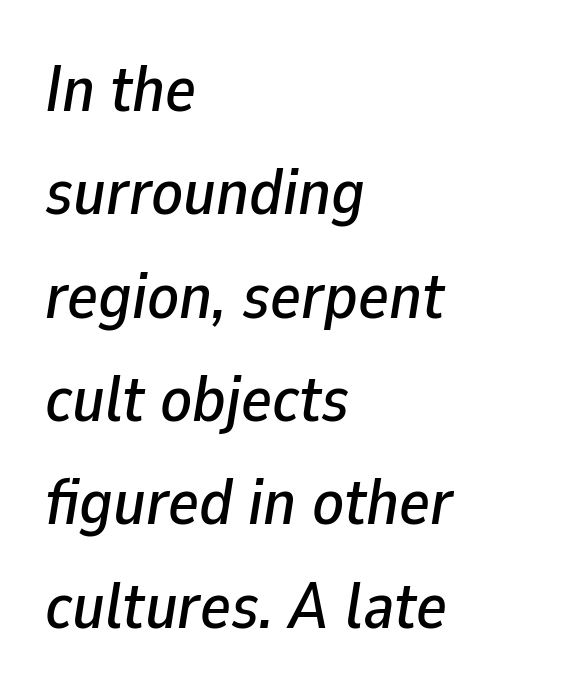
The image shows 65 px text type, italic (leaning right); set left-aligned, normal line spacing (1.59x), normal letter spacing, not underlined; low stroke contrast and a medium x-height.
